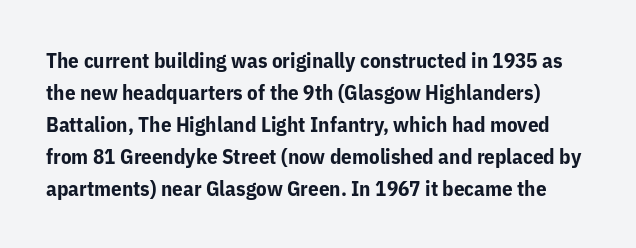
{"italic": "no", "bold": "yes", "underline": "no", "line_spacing": "normal", "line_spacing_ratio": 1.52, "letter_spacing": "normal", "letter_spacing_em": 0.0, "glyph_px": 21}
